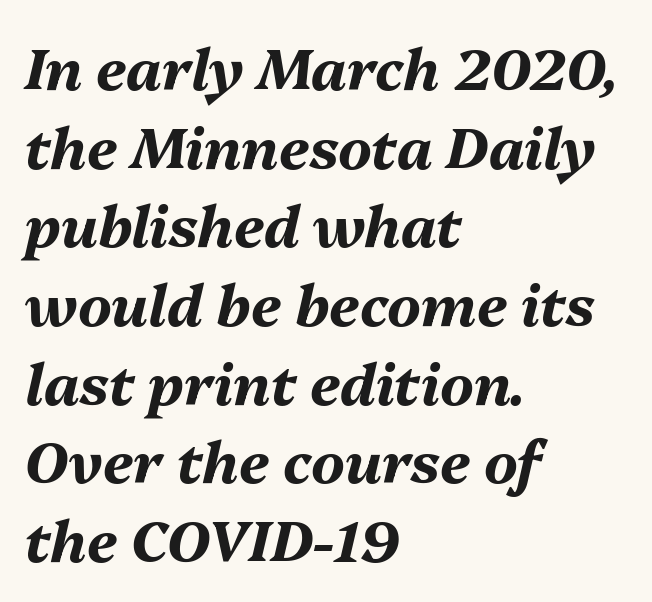
{"italic": "yes", "lean": "right", "slant_degrees": 13, "bold": "yes", "weight": "bold", "width": "normal", "stroke_contrast": "medium", "x_height": "medium", "monospaced": "no", "underline": "no", "align": "left", "line_spacing": "normal", "line_spacing_ratio": 1.38, "letter_spacing": "normal", "letter_spacing_em": 0.0, "glyph_px": 57}
